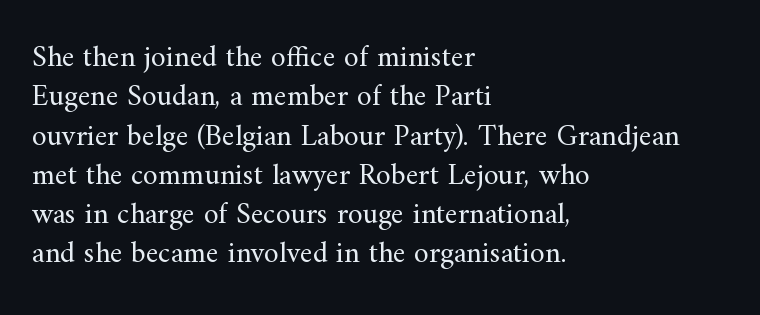
The image shows 30 px regular-weight serif type, upright; set left-aligned, normal line spacing (1.31x), normal letter spacing, not underlined; medium stroke contrast and a small x-height.
